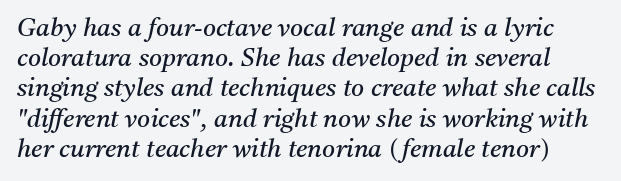
{"italic": "yes", "lean": "right", "slant_degrees": 11, "bold": "no", "underline": "no", "line_spacing_ratio": 1.21, "letter_spacing": "normal", "letter_spacing_em": 0.0, "glyph_px": 25}
